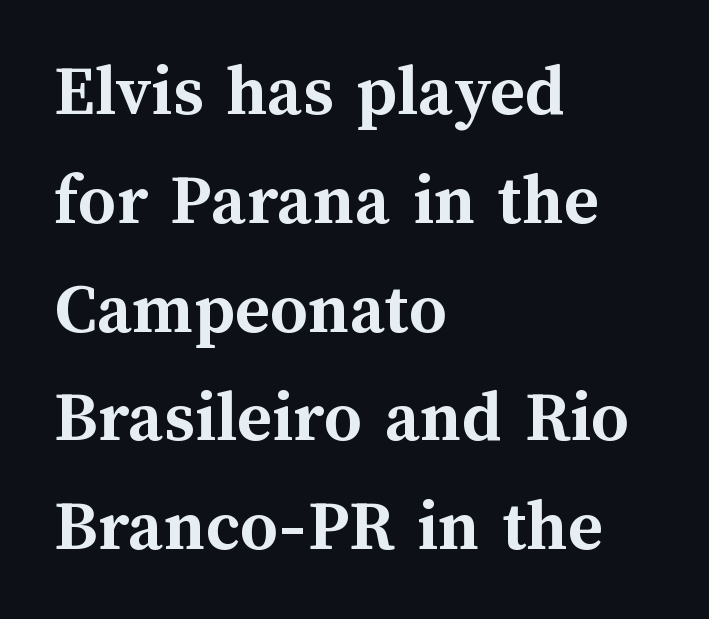
The image shows 74 px semibold type, upright; set left-aligned, normal line spacing (1.47x), normal letter spacing, not underlined; medium stroke contrast and a medium x-height.
